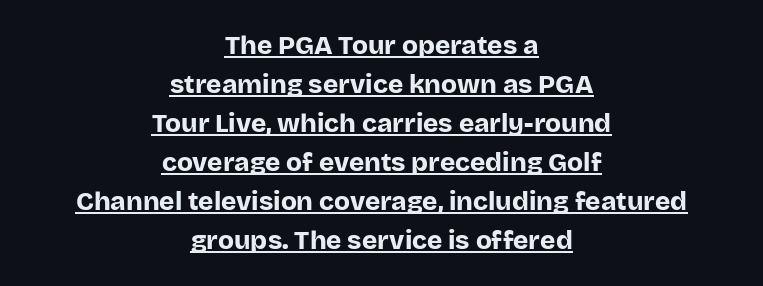
Q: Is the text bold? A: Yes.
Q: Is the text italic (slanted)? A: No, it is upright.
Q: Is the text underlined? A: Yes.
Q: How is the paragraph aligned? A: Centered.
Q: Is the spacing between letters normal or unusually wide? A: Normal.
Q: Is the spacing between lines tight, normal or loose? A: Normal.
